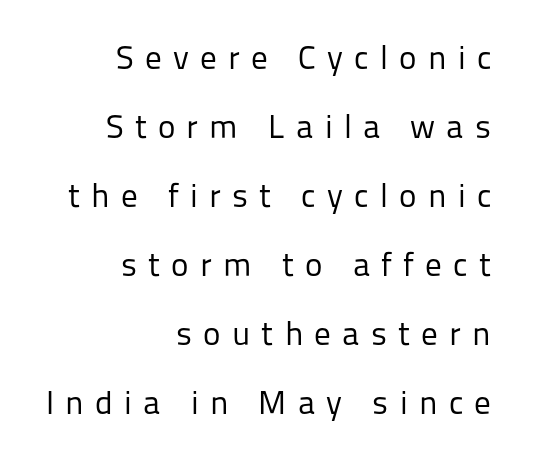
Q: Is the text bold? A: No.
Q: Is the text italic (slanted)? A: No, it is upright.
Q: Is the typeface a serif or a sans-serif typeface? A: Sans-serif.
Q: Is the text underlined? A: No.
Q: How is the paragraph aligned? A: Right-aligned.
Q: Is the spacing between letters normal or unusually wide? A: Unusually wide.
Q: Is the spacing between lines tight, normal or loose? A: Loose.
Q: Width (condensed, normal, or wide)? A: Normal.
Q: Stroke contrast? A: Low.
Q: x-height? A: Medium.
Q: Monospaced? A: No.
